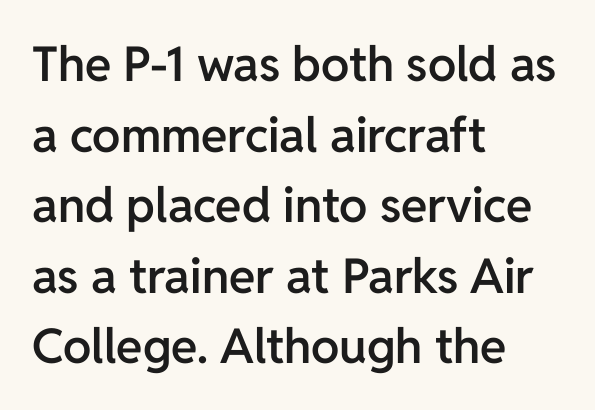
The image shows 48 px semibold sans-serif type, upright; set left-aligned, normal line spacing (1.47x), normal letter spacing, not underlined; low stroke contrast and a medium x-height.
